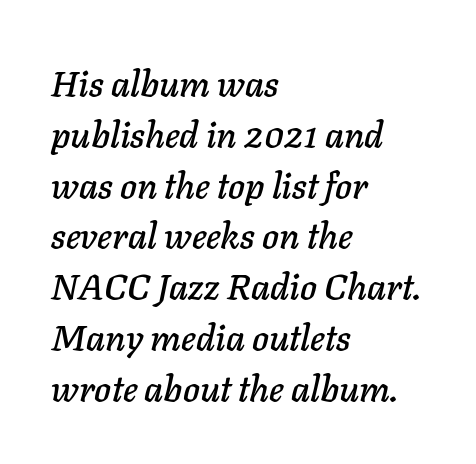
{"italic": "yes", "lean": "right", "slant_degrees": 11, "width": "normal", "stroke_contrast": "low", "x_height": "medium", "monospaced": "no", "underline": "no", "align": "left", "line_spacing": "normal", "line_spacing_ratio": 1.41, "letter_spacing": "normal", "letter_spacing_em": 0.0, "glyph_px": 36}
